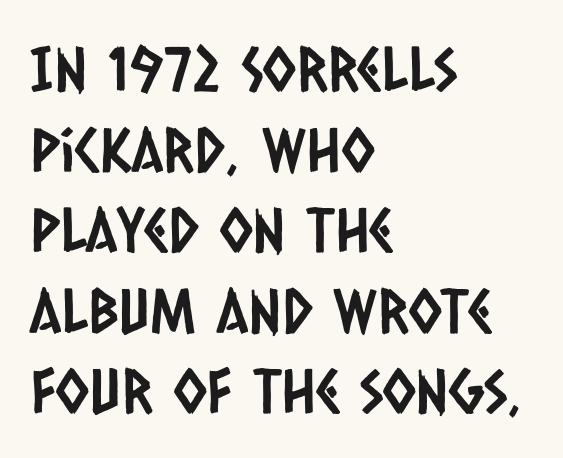
{"serif": "no", "width": "condensed", "stroke_contrast": "low", "x_height": "large", "monospaced": "no", "underline": "no", "align": "left", "line_spacing": "normal", "line_spacing_ratio": 1.32, "letter_spacing": "normal", "letter_spacing_em": 0.0, "glyph_px": 61}
